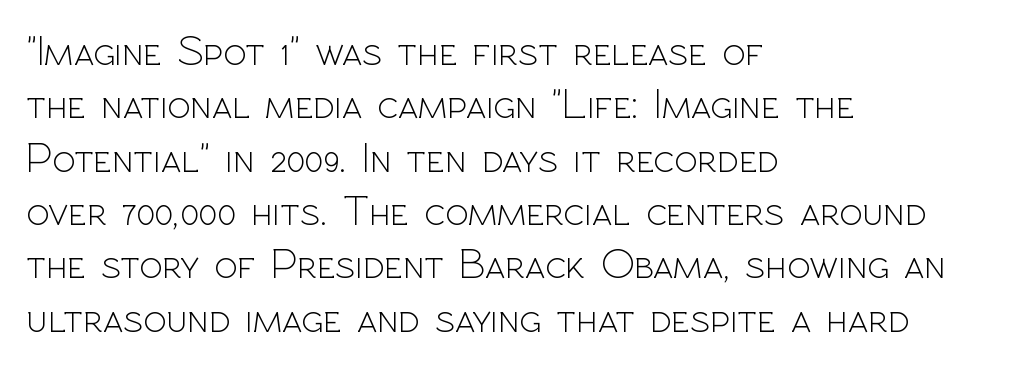
{"serif": "no", "italic": "no", "bold": "no", "weight": "light", "width": "normal", "x_height": "medium", "monospaced": "no", "underline": "no", "align": "left", "line_spacing_ratio": 1.24, "letter_spacing": "normal", "letter_spacing_em": 0.0, "glyph_px": 43}
